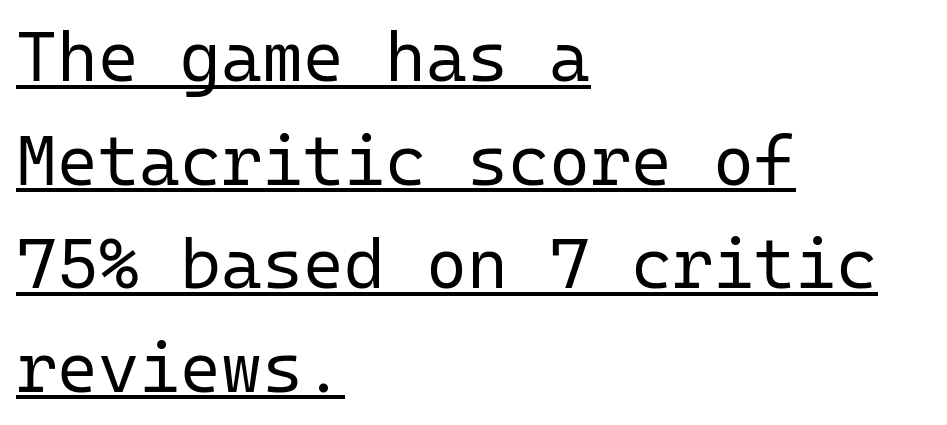
Weight: in the light-to-regular range. These lines are set flush left with a ragged right edge. The passage shown is typeset with a sans-serif family. Every character here occupies the same horizontal width, giving the sample a typewriter-like rhythm. Descenders here cross a horizontal rule under the line.
